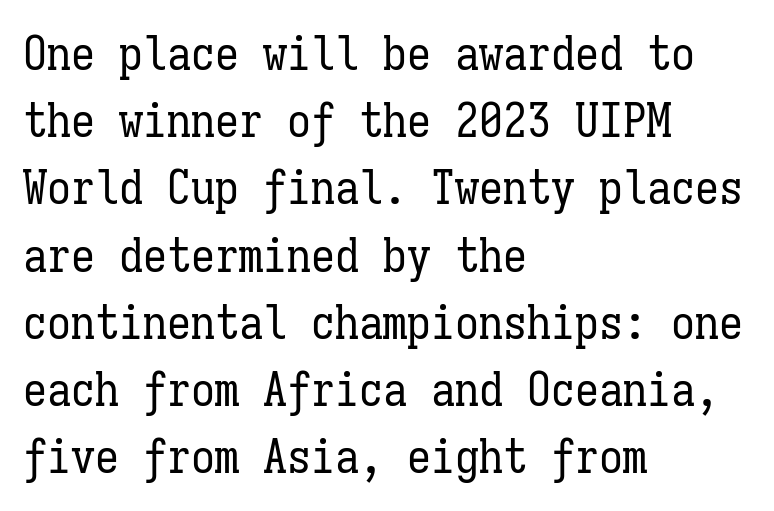
{"italic": "no", "bold": "no", "weight": "regular", "width": "condensed", "stroke_contrast": "low", "x_height": "medium", "monospaced": "yes", "underline": "no", "align": "left", "line_spacing": "normal", "line_spacing_ratio": 1.4, "letter_spacing": "normal", "letter_spacing_em": 0.0, "glyph_px": 48}
